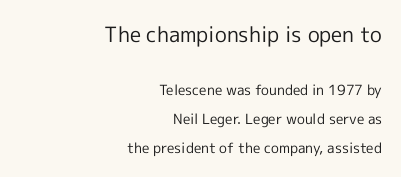
Q: Is the text bold? A: No.
Q: Is the text italic (slanted)? A: No, it is upright.
Q: Is the text underlined? A: No.
Q: How is the paragraph aligned? A: Right-aligned.
Q: Is the spacing between letters normal or unusually wide? A: Normal.
Q: Is the spacing between lines tight, normal or loose? A: Loose.
Q: Which block of text is set in a larger size, the first (top) or the second (bottom)? A: The first (top) one.
